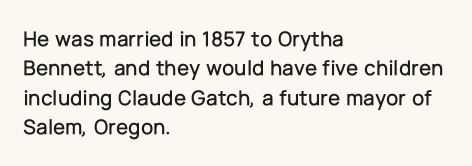
{"italic": "no", "underline": "no", "align": "left", "line_spacing": "normal", "line_spacing_ratio": 1.33, "letter_spacing": "normal", "letter_spacing_em": 0.0, "glyph_px": 22}
